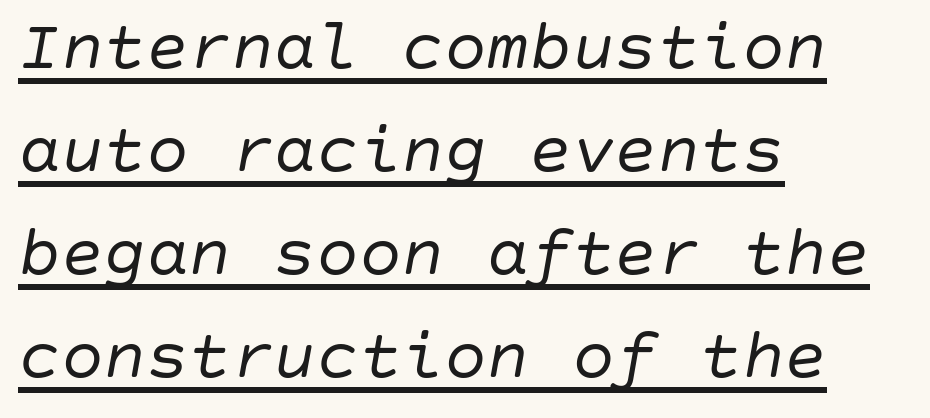
Characters are canted at an angle relative to the baseline's perpendicular. Summary of vertical rhythm: regular, with standard interline spacing. Nobody touched the tracking dial on this one. The face used here appears with an underline applied. These lines are set flush left with a ragged right edge.
